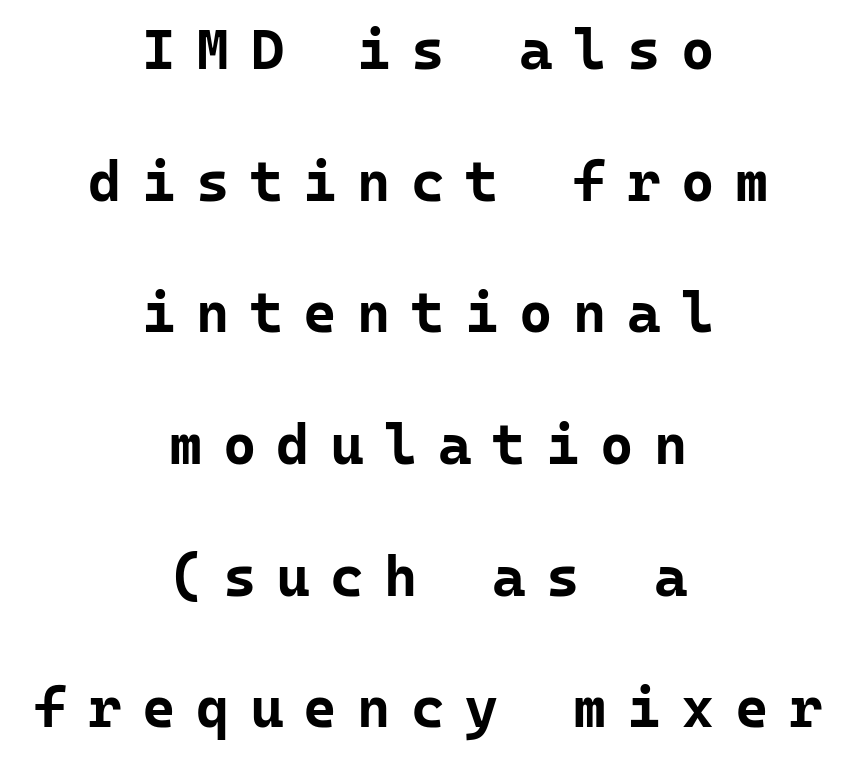
Q: Is the text bold? A: Yes.
Q: Is the text italic (slanted)? A: No, it is upright.
Q: Is the typeface a serif or a sans-serif typeface? A: Sans-serif.
Q: Is the text underlined? A: No.
Q: How is the paragraph aligned? A: Centered.
Q: Is the spacing between letters normal or unusually wide? A: Unusually wide.
Q: Is the spacing between lines tight, normal or loose? A: Loose.
Q: Width (condensed, normal, or wide)? A: Normal.
Q: Stroke contrast? A: Low.
Q: x-height? A: Medium.
Q: Monospaced? A: Yes.
